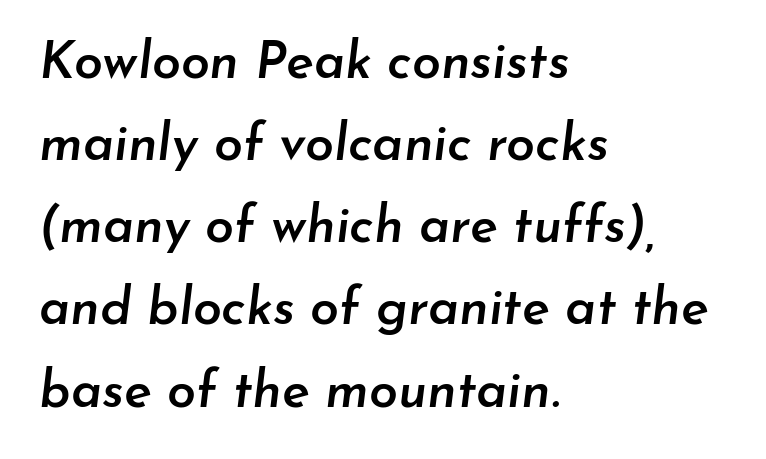
The rendering uses natural spacing where letterforms have individual widths. An italicized treatment has been applied to the whole sample. The text block is weighted toward the left margin, trailing off unevenly rightward. Compared with an ordinary text face, these strokes are moderately heavier — a semibold. The passage shown has conventional tracking throughout.
